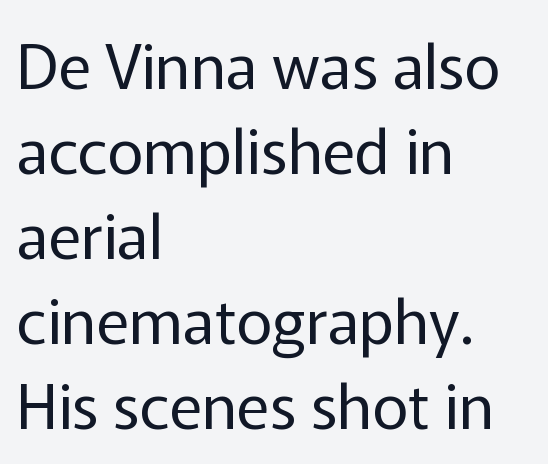
{"serif": "no", "italic": "no", "bold": "no", "weight": "regular", "width": "normal", "stroke_contrast": "low", "x_height": "medium", "monospaced": "no", "underline": "no", "align": "left", "line_spacing": "normal", "line_spacing_ratio": 1.37, "letter_spacing": "normal", "letter_spacing_em": 0.0, "glyph_px": 62}
